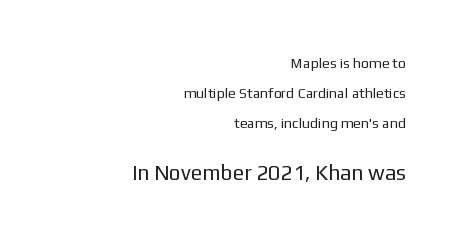
The second block has been scaled up relative to the first. The vertical gap from one line to the next is large. Default kerning and tracking; the words read as compact shapes. The strokes carry an ordinary text weight at most. Italic? Not at all — the glyphs are vertical.
